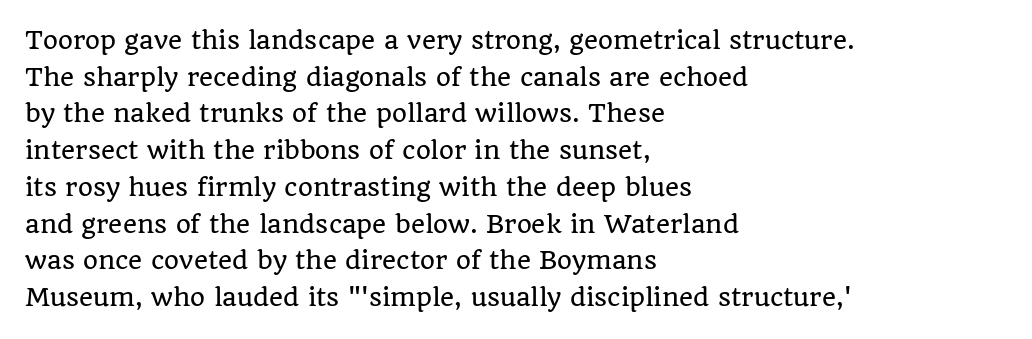
Unlike italic type, these characters show no tilt at all. Glyph-to-glyph distance matches everyday printed text. The line-height multiplier appears to be the usual default. The rag falls on the right side of this text block.
